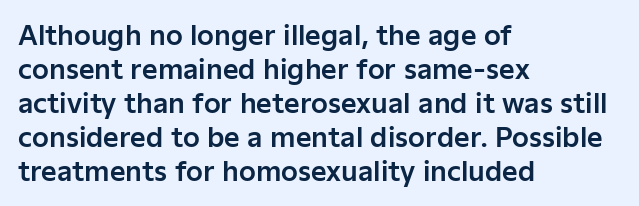
{"italic": "no", "underline": "no", "align": "left", "line_spacing": "normal", "line_spacing_ratio": 1.26, "letter_spacing": "normal", "letter_spacing_em": 0.0, "glyph_px": 27}
